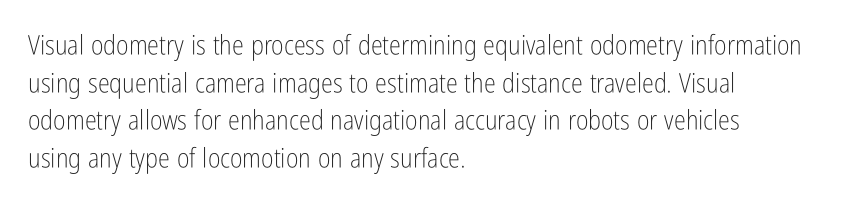
Q: Is the text bold? A: No.
Q: Is the text italic (slanted)? A: No, it is upright.
Q: Is the text underlined? A: No.
Q: How is the paragraph aligned? A: Left-aligned.
Q: Is the spacing between letters normal or unusually wide? A: Normal.
Q: Is the spacing between lines tight, normal or loose? A: Normal.
